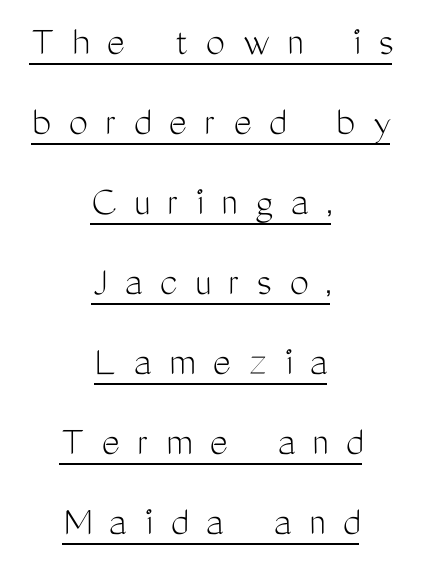
Q: Is the text bold? A: No.
Q: Is the text italic (slanted)? A: No, it is upright.
Q: Is the typeface a serif or a sans-serif typeface? A: Sans-serif.
Q: Is the text underlined? A: Yes.
Q: How is the paragraph aligned? A: Centered.
Q: Is the spacing between letters normal or unusually wide? A: Unusually wide.
Q: Width (condensed, normal, or wide)? A: Condensed.
Q: Stroke contrast? A: Medium.
Q: x-height? A: Medium.
Q: Monospaced? A: No.
